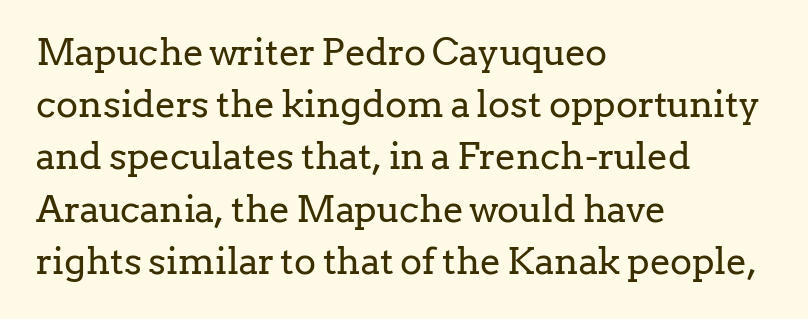
Stem width sits at or under what a default text font uses. Honestly, the letter spacing is just normal — you wouldn't notice it. Underlining? Definitely not there. Notice how the passage keeps a crisp vertical edge on the left only.
